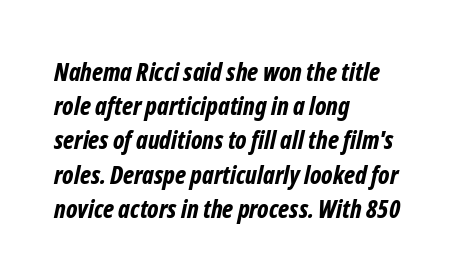
The image shows 25 px bold type, italic (leaning right); set left-aligned, normal line spacing (1.37x), normal letter spacing, not underlined.
